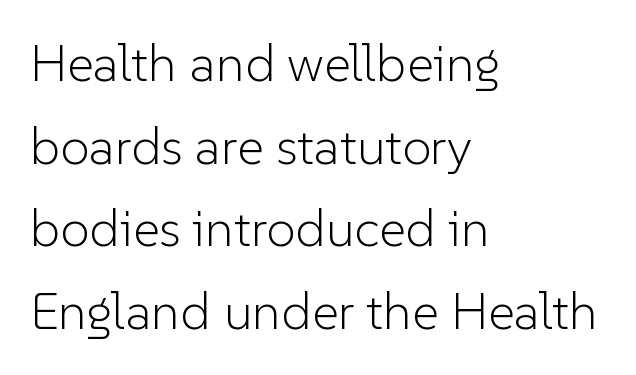
The image shows 52 px light sans-serif type, upright; set left-aligned, normal line spacing (1.59x), normal letter spacing, not underlined; low stroke contrast and a medium x-height.
